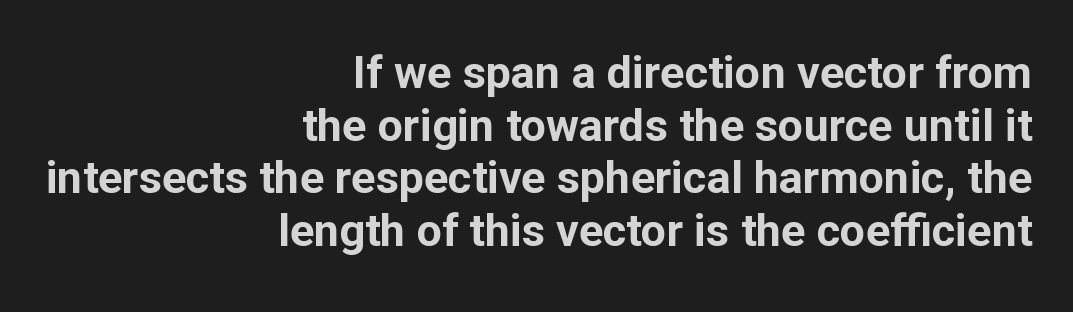
Short note: letters normally spaced. I'd call this a sans setting — the letters go barefoot. Check the space under the baseline: it is left empty. You'd pick this weight for a headline — it's a proper bold.
